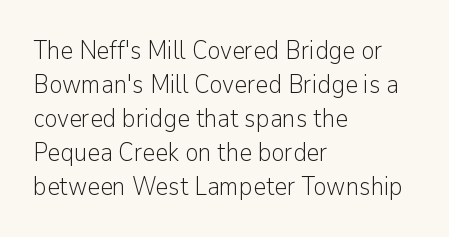
Q: Is the text bold? A: No.
Q: Is the text italic (slanted)? A: No, it is upright.
Q: Is the text underlined? A: No.
Q: How is the paragraph aligned? A: Left-aligned.
Q: Is the spacing between letters normal or unusually wide? A: Normal.
Q: Is the spacing between lines tight, normal or loose? A: Normal.
